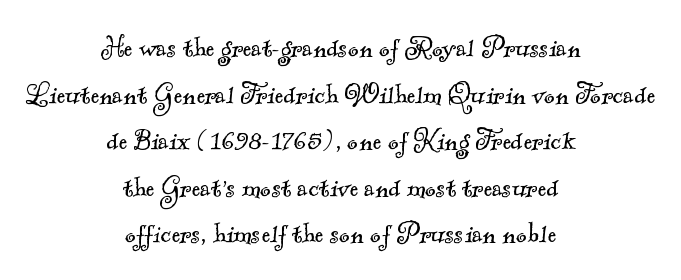
The baseline area is clear. The passage shown is typed in a proportional face where columns would drift. Compared with a typical body face, this is equally light or lighter still. To sum up the face: it has serifs. Where is the straight margin? There isn't one; the lines are centered.
